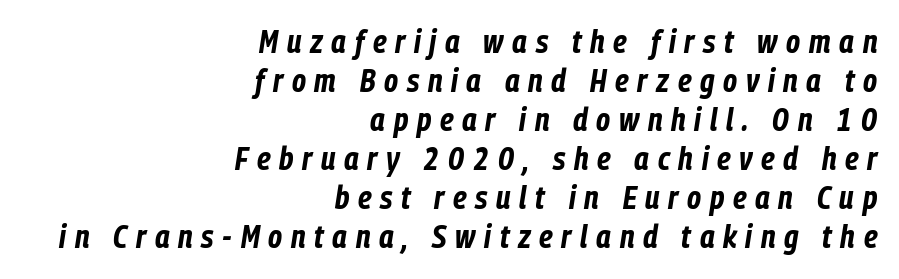
Q: Is the text bold? A: Yes.
Q: Is the text italic (slanted)? A: Yes, it leans right by about 9 degrees.
Q: Is the text underlined? A: No.
Q: How is the paragraph aligned? A: Right-aligned.
Q: Is the spacing between letters normal or unusually wide? A: Unusually wide.
Q: Width (condensed, normal, or wide)? A: Condensed.
Q: Stroke contrast? A: Low.
Q: x-height? A: Medium.
Q: Monospaced? A: No.
